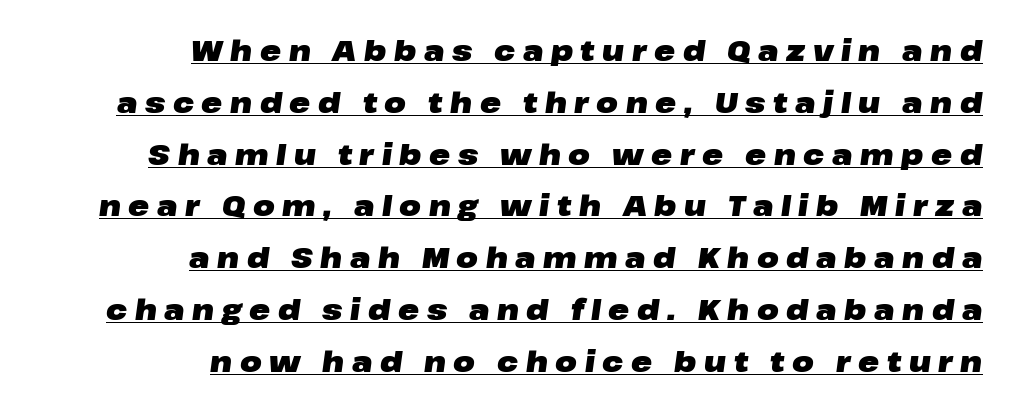
The whole block is typeset with a tilt. Honestly, the letter spacing is so wide it's the main thing you notice. These lines are set flush right with a ragged left edge. The face used here is proportionally spaced, like ordinary book or web type.
